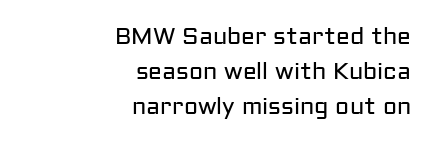
The image shows 23 px text type, upright; set right-aligned, normal line spacing (1.53x), normal letter spacing, not underlined.
